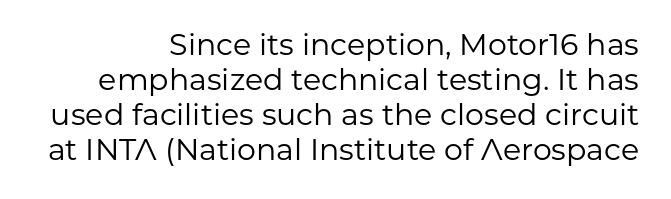
{"serif": "no", "italic": "no", "bold": "no", "weight": "regular", "width": "normal", "stroke_contrast": "low", "x_height": "medium", "monospaced": "no", "underline": "no", "align": "right", "line_spacing_ratio": 1.17, "letter_spacing": "normal", "letter_spacing_em": 0.0, "glyph_px": 30}
